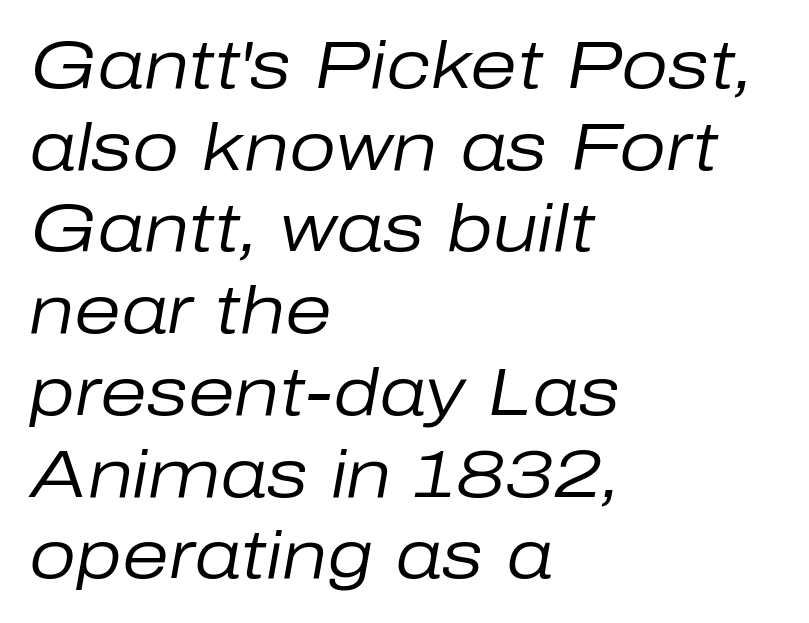
{"italic": "yes", "lean": "right", "slant_degrees": 10, "bold": "no", "weight": "regular", "width": "normal", "stroke_contrast": "low", "x_height": "medium", "monospaced": "no", "underline": "no", "align": "left", "line_spacing_ratio": 1.22, "letter_spacing": "normal", "letter_spacing_em": 0.0, "glyph_px": 67}
